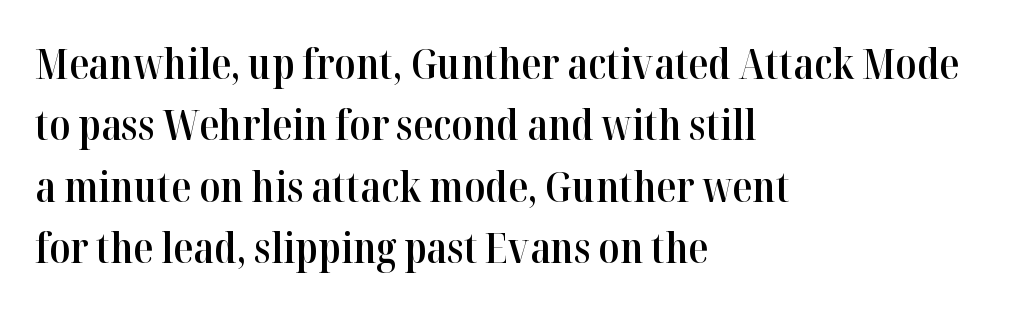
{"serif": "yes", "italic": "no", "bold": "semi", "weight": "semibold", "width": "normal", "stroke_contrast": "high", "x_height": "medium", "monospaced": "no", "underline": "no", "align": "left", "line_spacing": "normal", "line_spacing_ratio": 1.5, "letter_spacing": "normal", "letter_spacing_em": 0.0, "glyph_px": 41}
